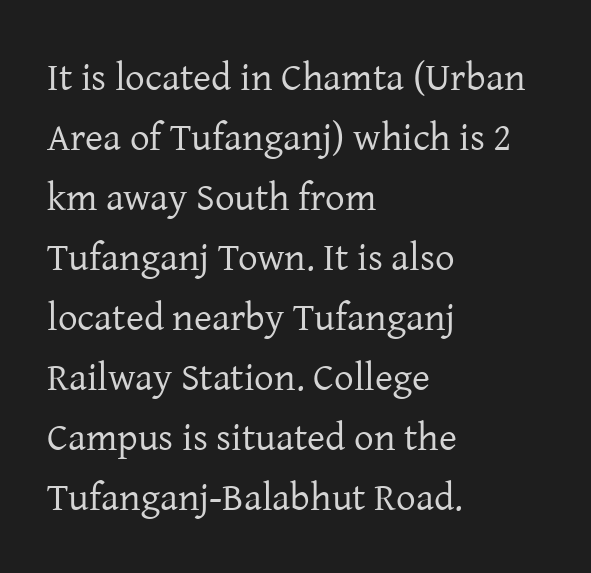
Stem width sits at or under what a default text font uses. Upright lettering throughout. Honestly, the letter spacing is just normal — you wouldn't notice it. The rendering uses natural spacing where letterforms have individual widths. This sample keeps an unexceptional amount of space between lines.
